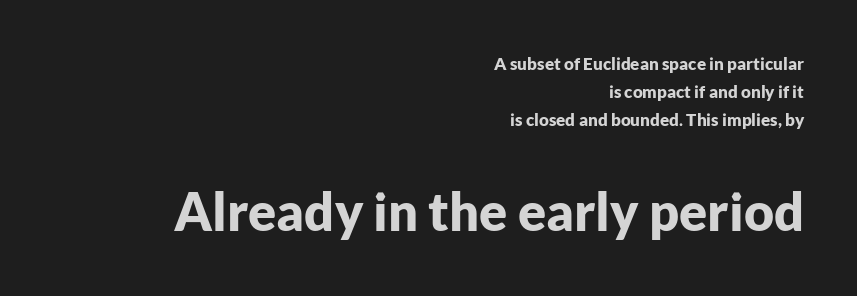
The space between consecutive lines is moderate. Underline: absent. Typographic density is high because the face is bold. Alignment: flush right. Note: no serifs on the glyphs.
